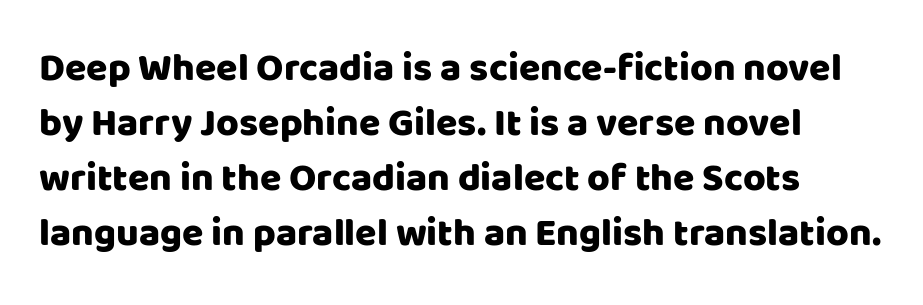
Q: Is the text italic (slanted)? A: No, it is upright.
Q: Is the typeface a serif or a sans-serif typeface? A: Sans-serif.
Q: Is the text underlined? A: No.
Q: Is the spacing between letters normal or unusually wide? A: Normal.
Q: Is the spacing between lines tight, normal or loose? A: Normal.
Q: Width (condensed, normal, or wide)? A: Normal.
Q: Stroke contrast? A: Low.
Q: x-height? A: Large.
Q: Monospaced? A: No.
